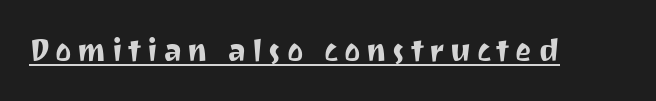
The image shows 31 px sans-serif type, upright; set underlined; medium stroke contrast and a medium x-height.
